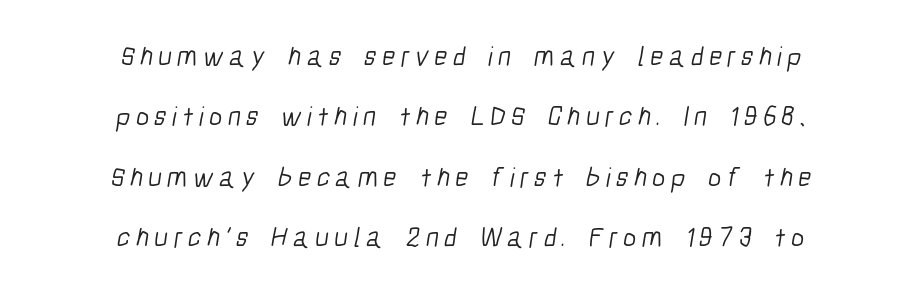
{"serif": "no", "bold": "no", "weight": "light", "width": "condensed", "stroke_contrast": "low", "x_height": "medium", "monospaced": "no", "underline": "no", "align": "center", "line_spacing": "loose", "line_spacing_ratio": 2.16, "glyph_px": 28}
